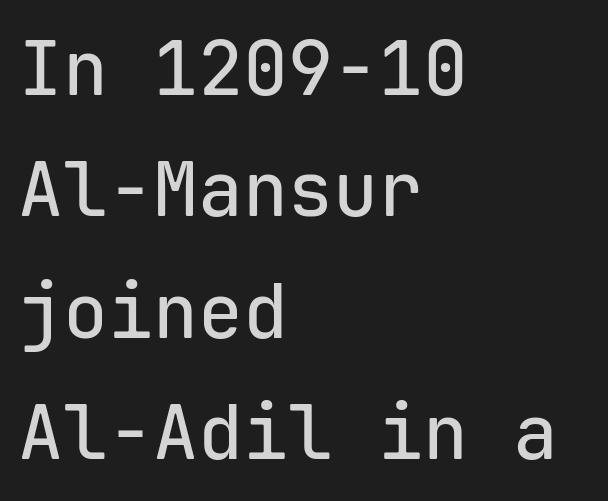
The type family on display is of the sans-serif kind. In terms of letterspacing, this is plain default setting. Leading matches the norm, producing a regular column. The lettering stays uniformly vertical, giving the passage a roman look. All the whitespace from short lines collects on the right.
